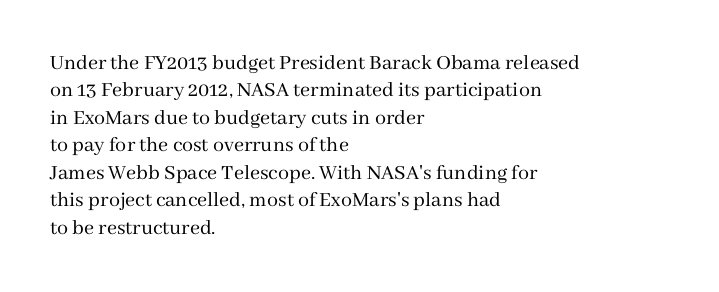
Q: Is the text bold? A: No.
Q: Is the text italic (slanted)? A: No, it is upright.
Q: Is the text underlined? A: No.
Q: How is the paragraph aligned? A: Left-aligned.
Q: Is the spacing between letters normal or unusually wide? A: Normal.
Q: Is the spacing between lines tight, normal or loose? A: Normal.
